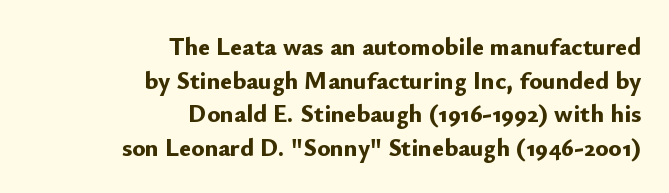
Posture: upright roman. Is the type bold? Yes — the strokes are clearly thick and heavy. The zone under the glyphs is completely vacant. How would I describe the line gaps? Plain and ordinary. You could call the tracking neutral — neither tight nor loose. Short and long lines alike share a common ending point at right.
